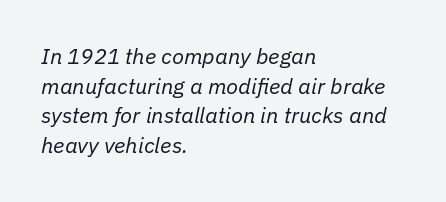
Q: Is the text bold? A: No.
Q: Is the text italic (slanted)? A: Yes, it leans right by about 11 degrees.
Q: Is the text underlined? A: No.
Q: How is the paragraph aligned? A: Left-aligned.
Q: Is the spacing between letters normal or unusually wide? A: Normal.
Q: Is the spacing between lines tight, normal or loose? A: Normal.
